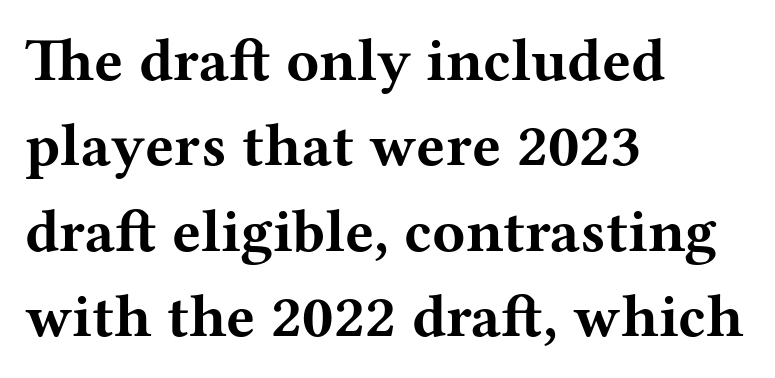
Note the varied advance widths — an 'i' is clearly narrower than an 'm'. Tracking value appears to be zero — textbook default spacing. Is this a sans? No — the strokes have serifs. The compositor pushed each line to the left boundary.
